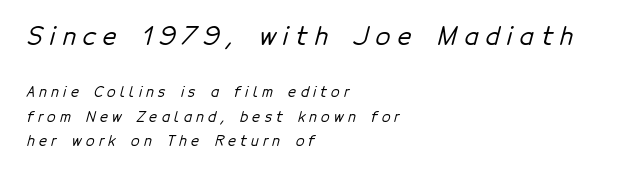
Which margin do the lines hug? The left one — the right edge is uneven. Nobody drew a line under any word here. The passage shown has open, widely tracked lettering throughout. Visually, the top section dominates because its glyphs are scaled up.
